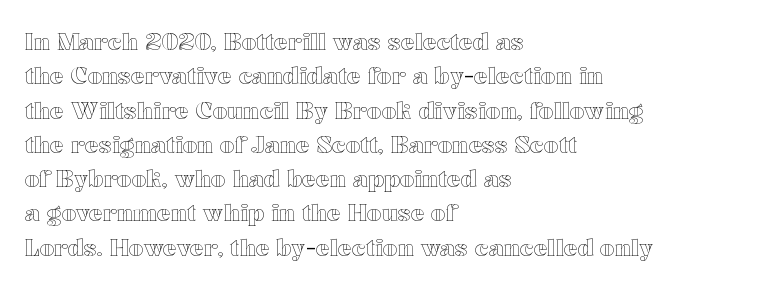
The image shows 23 px text type, upright; set left-aligned, normal line spacing (1.49x), normal letter spacing, not underlined.
